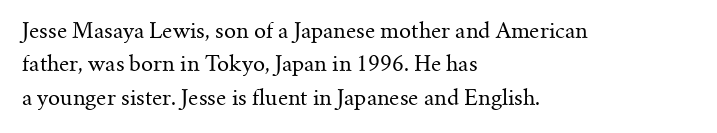
How would I describe the line gaps? Plain and ordinary. Weight: in the light-to-regular range. The type is set solid horizontally, with unmodified tracking. The lines are quadded left.
